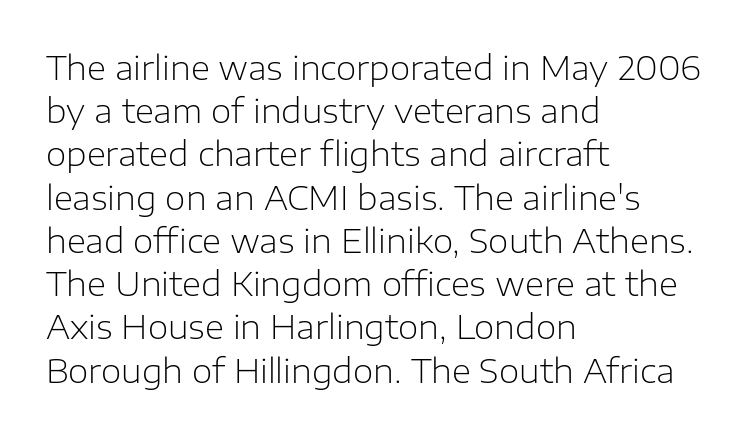
The image shows 33 px light sans-serif type, upright; set left-aligned, normal line spacing (1.31x), normal letter spacing, not underlined; low stroke contrast and a medium x-height.
